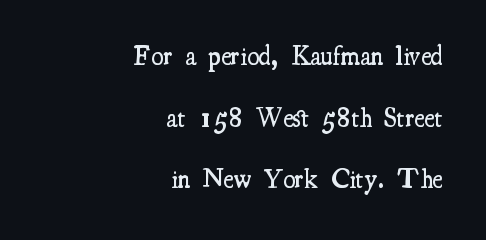
{"italic": "no", "bold": "semi", "underline": "no", "align": "right", "line_spacing": "loose", "line_spacing_ratio": 2.28, "letter_spacing": "normal", "letter_spacing_em": 0.0, "glyph_px": 27}
